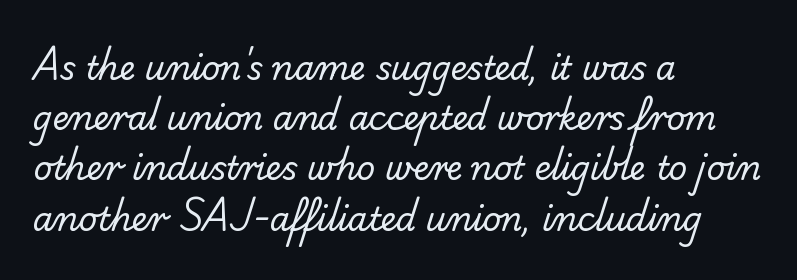
The paragraph has a hard left edge and a soft right edge. The letterforms sit at book weight or below. Summary of vertical rhythm: regular, with standard interline spacing. Looks like regular typesetting: each glyph gets only the width it needs.
